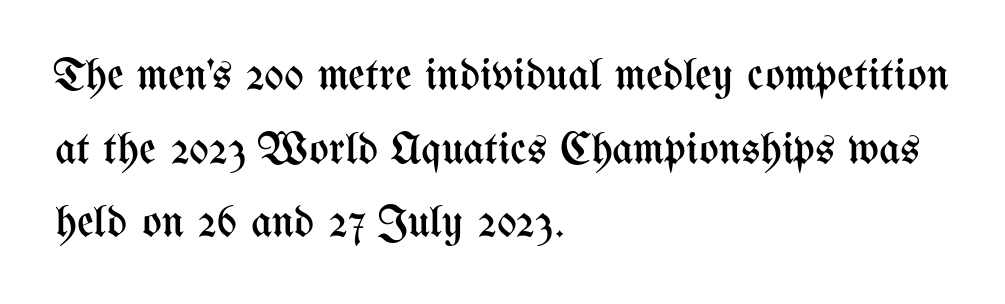
It's the straight-up-and-down kind of type. What stands out about the letter spacing? Nothing — it is the standard amount. Think of a printed novel: that variable character pitch is what you see here. A classic flush-left, rag-right setting is used for this passage. On a weight scale, this lands at 450 or below.
